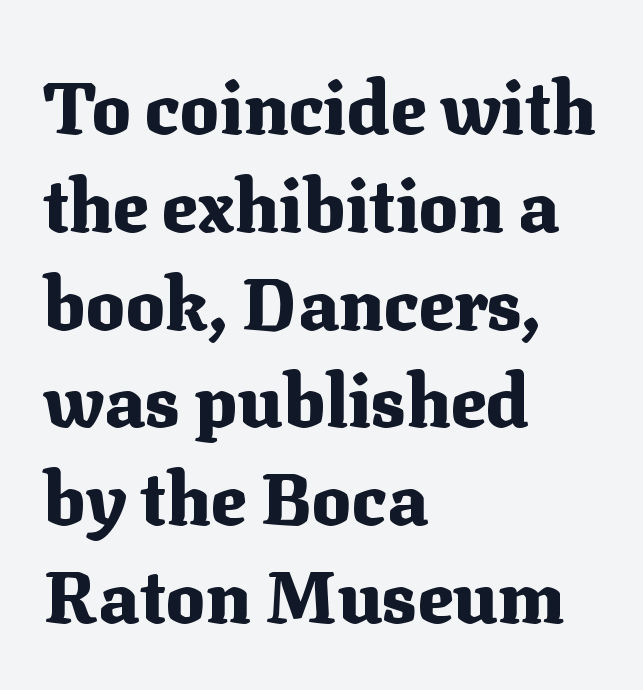
The image shows 73 px heavy serif type, upright; set left-aligned, normal line spacing (1.34x), normal letter spacing, not underlined; medium stroke contrast and a medium x-height.
